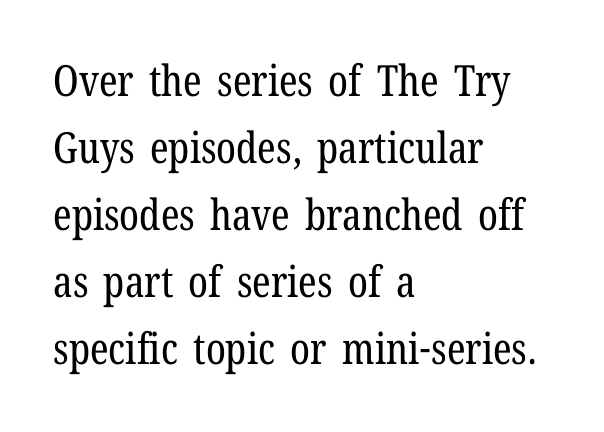
{"serif": "yes", "italic": "no", "bold": "no", "weight": "regular", "width": "condensed", "stroke_contrast": "low", "x_height": "medium", "monospaced": "no", "underline": "no", "align": "left", "line_spacing": "normal", "line_spacing_ratio": 1.56, "letter_spacing": "normal", "letter_spacing_em": 0.0, "glyph_px": 43}
